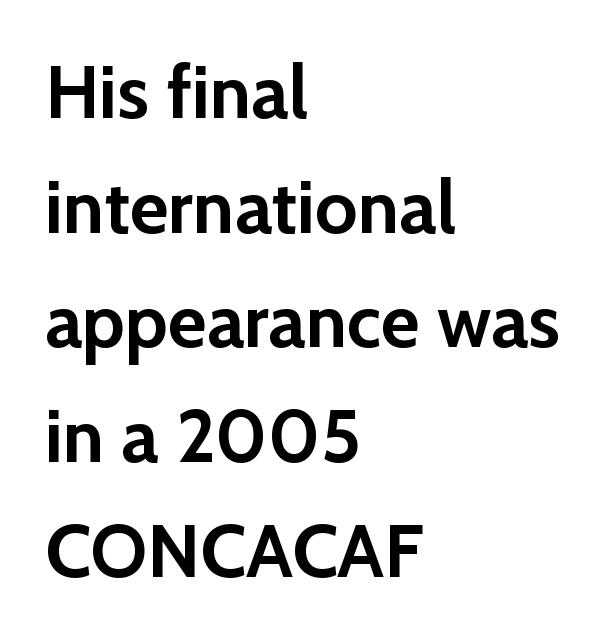
{"serif": "no", "italic": "no", "bold": "yes", "weight": "semibold", "width": "normal", "stroke_contrast": "low", "x_height": "medium", "monospaced": "no", "underline": "no", "align": "left", "line_spacing": "normal", "line_spacing_ratio": 1.53, "letter_spacing": "normal", "letter_spacing_em": 0.0, "glyph_px": 75}
